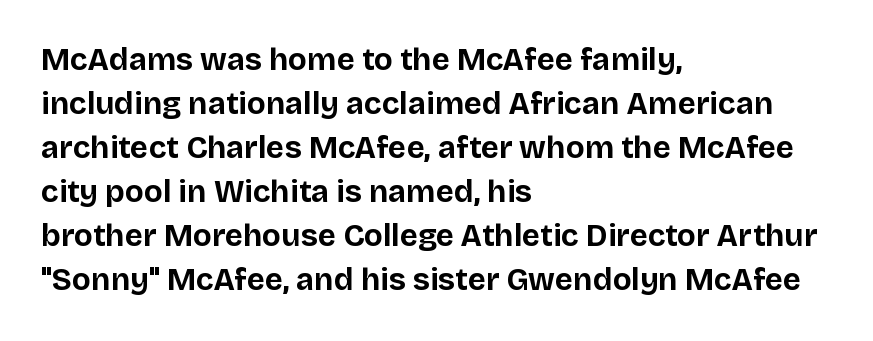
Q: Is the text bold? A: Yes.
Q: Is the text italic (slanted)? A: No, it is upright.
Q: Is the typeface a serif or a sans-serif typeface? A: Sans-serif.
Q: Is the text underlined? A: No.
Q: How is the paragraph aligned? A: Left-aligned.
Q: Is the spacing between letters normal or unusually wide? A: Normal.
Q: Is the spacing between lines tight, normal or loose? A: Normal.
Q: Width (condensed, normal, or wide)? A: Normal.
Q: Stroke contrast? A: Low.
Q: x-height? A: Large.
Q: Monospaced? A: No.
